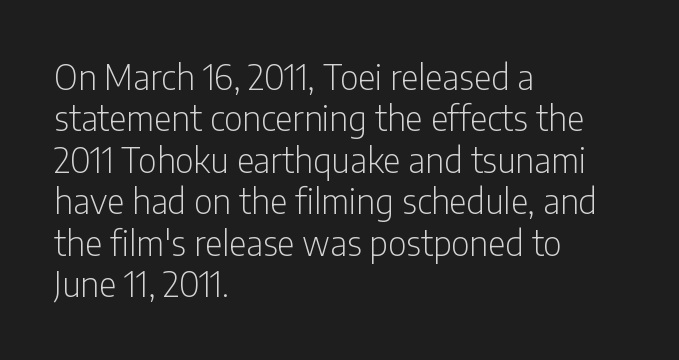
The image shows 34 px light, condensed sans-serif type, upright; set left-aligned, line spacing 1.22x, normal letter spacing, not underlined; low stroke contrast and a medium x-height.
